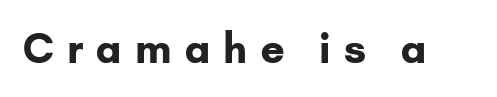
Q: Is the text bold? A: Yes.
Q: Is the text italic (slanted)? A: No, it is upright.
Q: Is the typeface a serif or a sans-serif typeface? A: Sans-serif.
Q: Is the text underlined? A: No.
Q: Is the spacing between letters normal or unusually wide? A: Unusually wide.
Q: Width (condensed, normal, or wide)? A: Normal.
Q: Stroke contrast? A: Low.
Q: x-height? A: Small.
Q: Monospaced? A: No.
